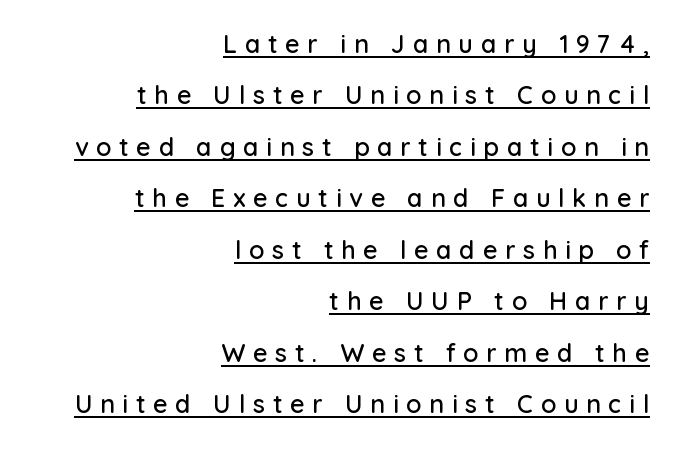
The image shows 25 px text type, upright; set right-aligned, loose line spacing (2.06x), unusually wide letter spacing (+0.31 em), underlined.
